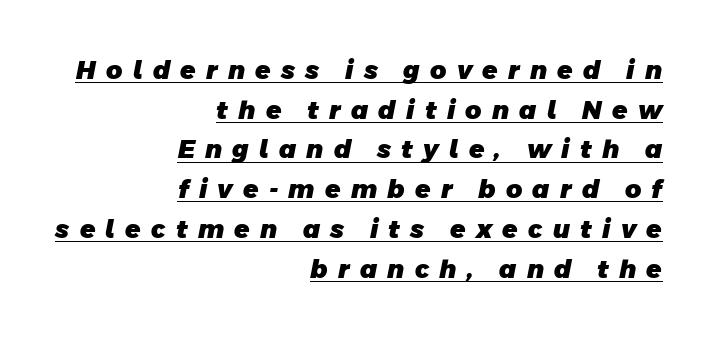
The image shows 25 px bold type; set right-aligned, normal line spacing (1.59x), unusually wide letter spacing (+0.41 em), underlined.
